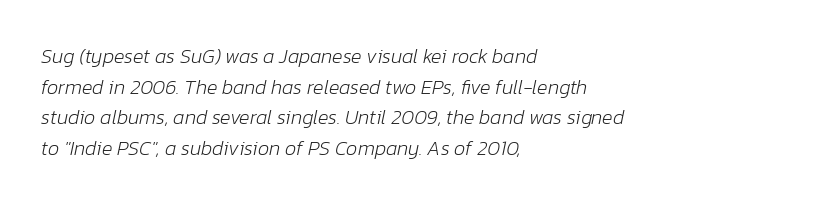
The image shows 20 px text type, italic (leaning right); set left-aligned, normal line spacing (1.53x), normal letter spacing, not underlined.
